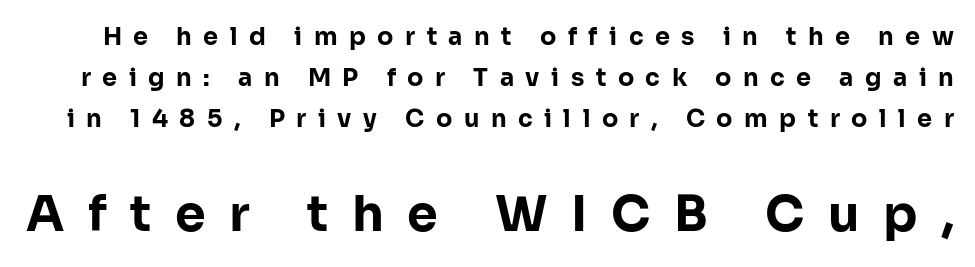
{"serif": "no", "italic": "no", "bold": "yes", "weight": "bold", "width": "normal", "stroke_contrast": "low", "x_height": "medium", "monospaced": "no", "underline": "no", "line_spacing": "normal", "line_spacing_ratio": 1.7, "letter_spacing": "wide", "letter_spacing_em": 0.48, "larger_block": "second", "size_ratio": 2.04, "glyph_px": 49}
